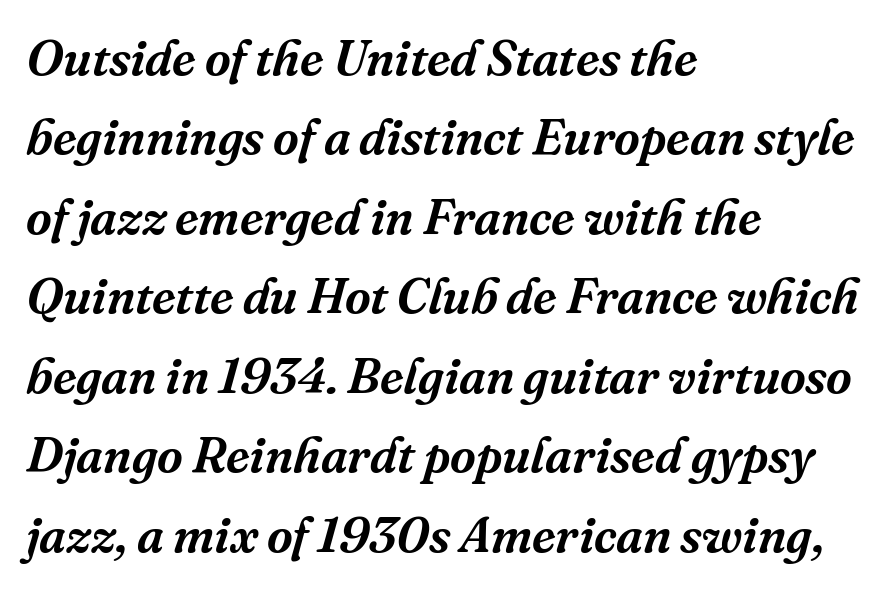
Q: Is the text italic (slanted)? A: Yes, it leans right by about 16 degrees.
Q: Is the typeface a serif or a sans-serif typeface? A: Serif.
Q: Is the text underlined? A: No.
Q: How is the paragraph aligned? A: Left-aligned.
Q: Is the spacing between letters normal or unusually wide? A: Normal.
Q: Is the spacing between lines tight, normal or loose? A: Normal.
Q: Width (condensed, normal, or wide)? A: Normal.
Q: Stroke contrast? A: Medium.
Q: x-height? A: Medium.
Q: Monospaced? A: No.
